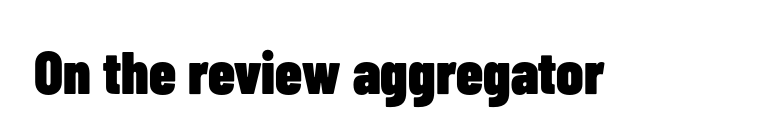
The image shows 60 px heavy, condensed sans-serif type, upright; set normal letter spacing, not underlined; low stroke contrast and a medium x-height.
